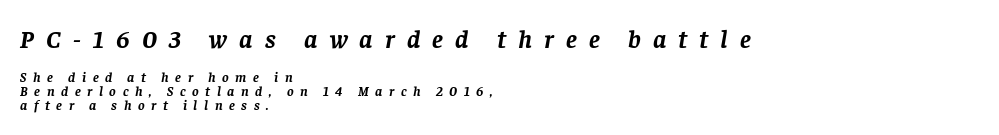
Observe the wide spacing: letters keep a clear distance from each other. A dark, heavy texture on the line: the type is bold. Slanted lettering throughout. This sample trades vertical openness for compactness between lines.
